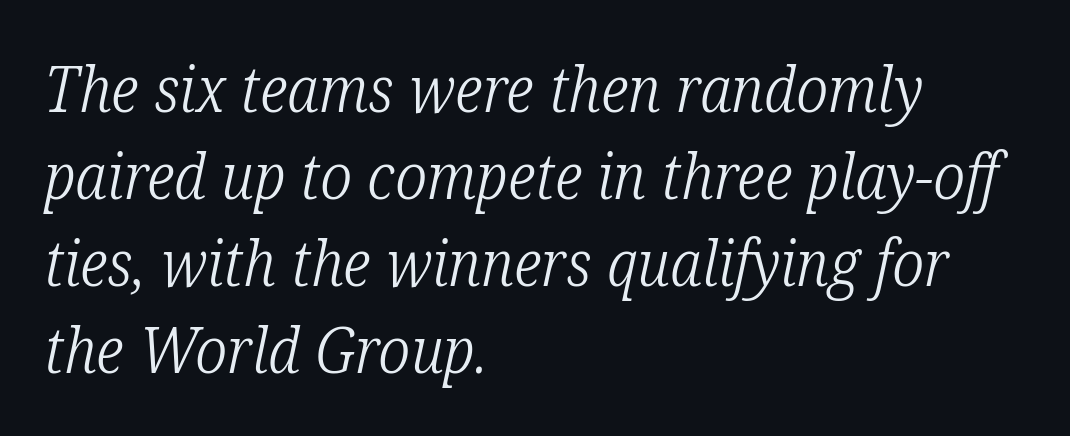
Q: Is the text bold? A: No.
Q: Is the text italic (slanted)? A: Yes, it leans right by about 12 degrees.
Q: Is the typeface a serif or a sans-serif typeface? A: Serif.
Q: Is the text underlined? A: No.
Q: How is the paragraph aligned? A: Left-aligned.
Q: Is the spacing between letters normal or unusually wide? A: Normal.
Q: Is the spacing between lines tight, normal or loose? A: Normal.
Q: Width (condensed, normal, or wide)? A: Condensed.
Q: Stroke contrast? A: Low.
Q: x-height? A: Medium.
Q: Monospaced? A: No.
